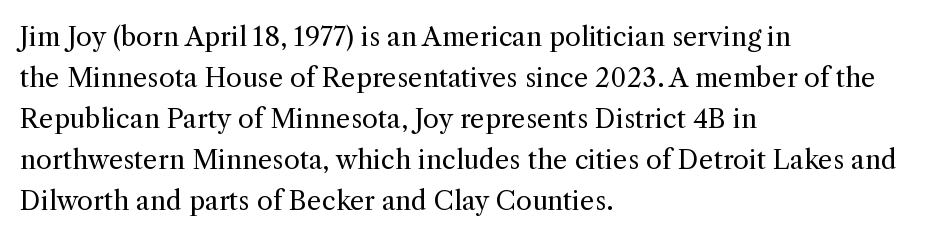
The image shows 26 px text type, upright; set left-aligned, normal line spacing (1.58x), normal letter spacing, not underlined.
